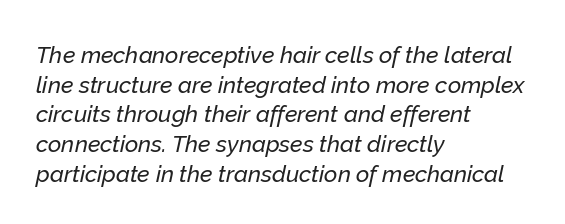
The image shows 23 px text type, italic (leaning right); set left-aligned, normal line spacing (1.29x), normal letter spacing, not underlined.
